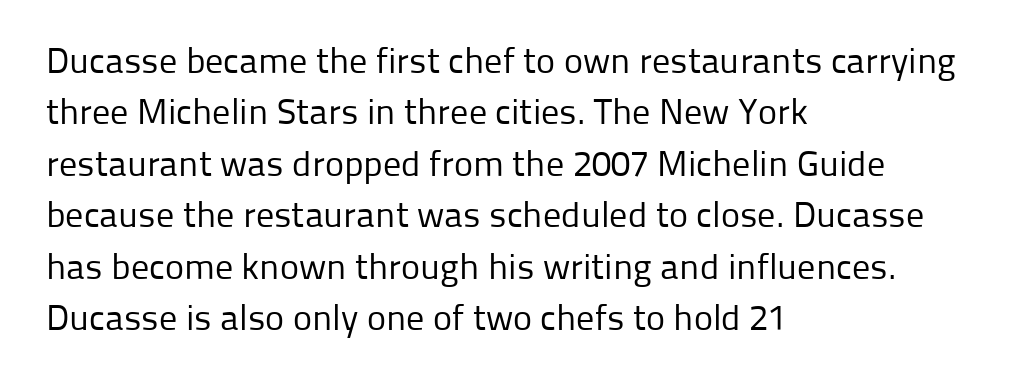
Nope, no serifs anywhere on these letters. Between one letter and the next there's only the usual sliver of space. Unlike italic type, these characters show no tilt at all. The designer left line spacing at the default. The lines in this sample share a left origin and differ only in where they stop.
